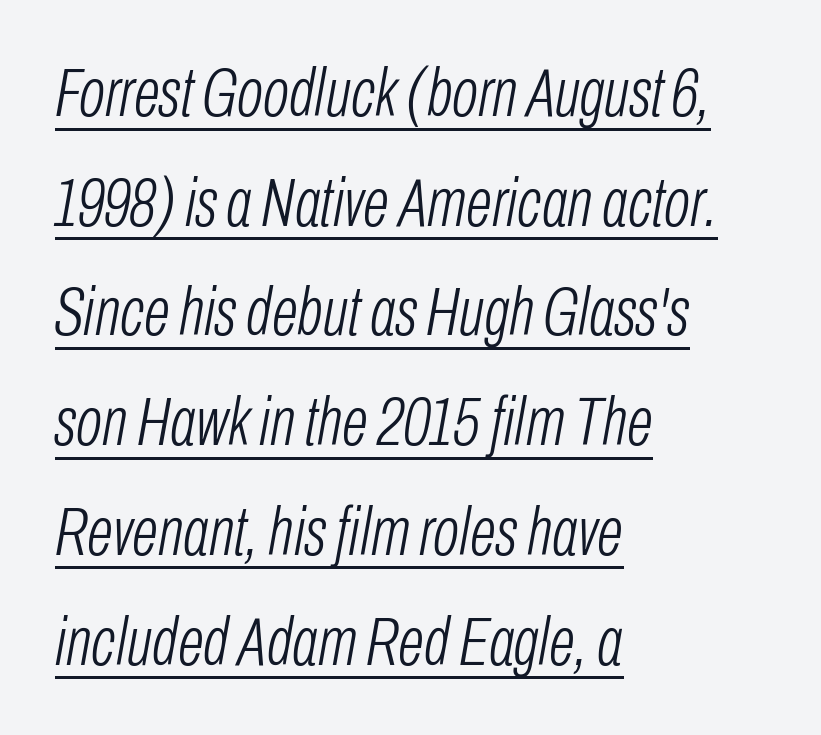
Leading matches the norm, producing a regular column. You could call the tracking neutral — neither tight nor loose. Is the stroke heavy? The answer is a plain regular-or-lighter. Notice how a bar underscores the lettering throughout. Spacing verdict: proportional, widths tailored to each character.
